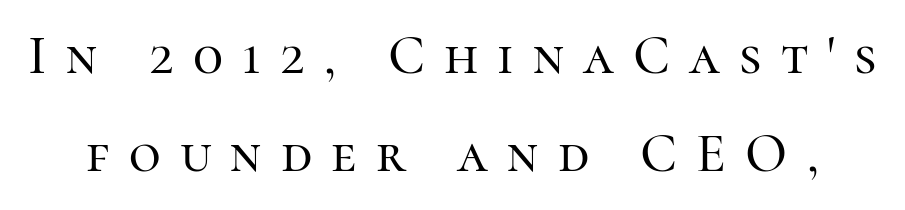
{"serif": "yes", "italic": "no", "width": "normal", "stroke_contrast": "high", "x_height": "medium", "monospaced": "no", "underline": "no", "line_spacing_ratio": 1.79, "letter_spacing": "wide", "letter_spacing_em": 0.35, "glyph_px": 55}
